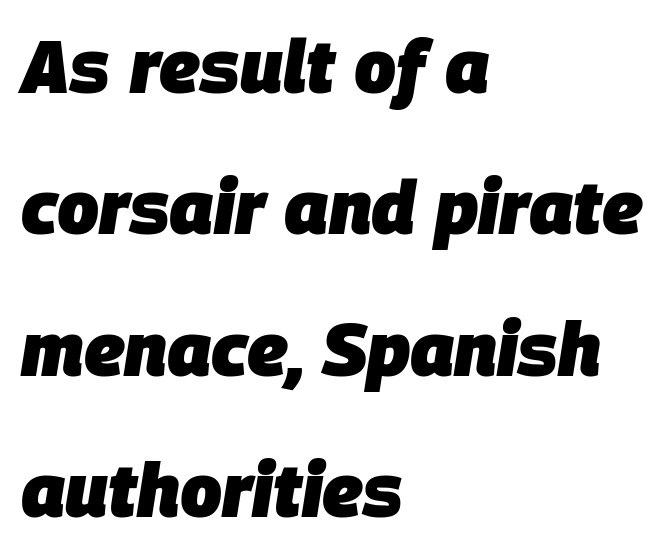
The image shows 74 px heavy type, italic (leaning right); set left-aligned, loose line spacing (1.91x), normal letter spacing, not underlined; low stroke contrast and a large x-height.
